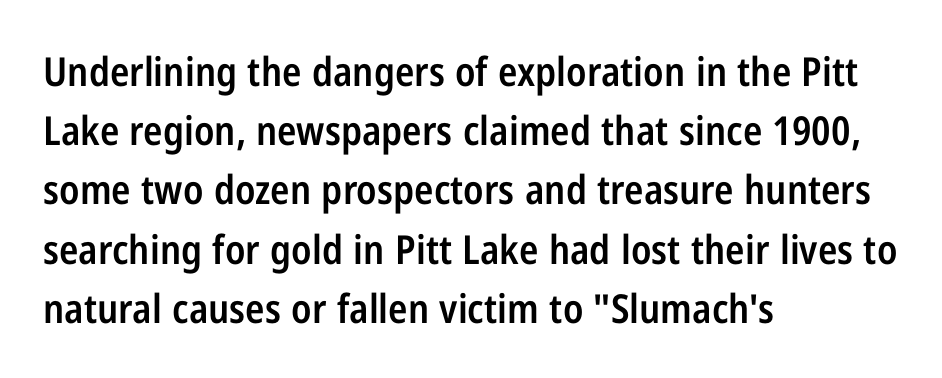
The image shows 40 px semibold, condensed sans-serif type, upright; set left-aligned, normal line spacing (1.48x), normal letter spacing, not underlined; low stroke contrast and a medium x-height.
